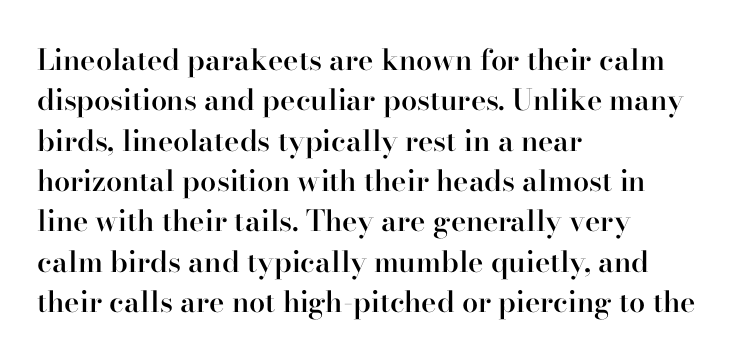
{"serif": "yes", "italic": "no", "bold": "semi", "weight": "semibold", "width": "normal", "stroke_contrast": "high", "x_height": "small", "monospaced": "no", "underline": "no", "align": "left", "line_spacing": "normal", "line_spacing_ratio": 1.39, "letter_spacing": "normal", "letter_spacing_em": 0.0, "glyph_px": 29}
